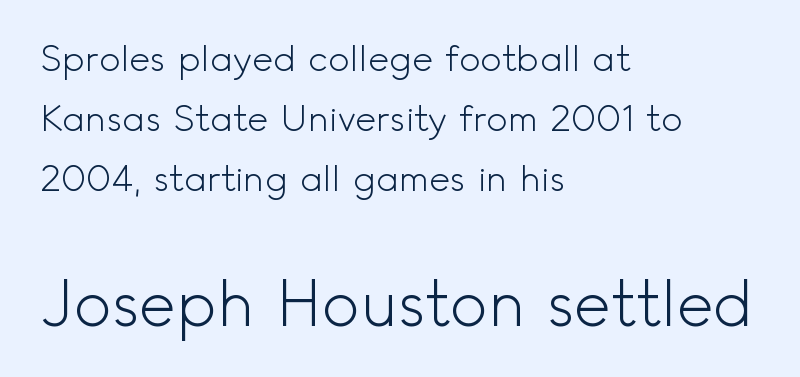
The image shows 63 px light sans-serif type, upright; set left-aligned, normal line spacing (1.67x), normal letter spacing, not underlined; the second (bottom) block is 1.75x larger; a small x-height.
